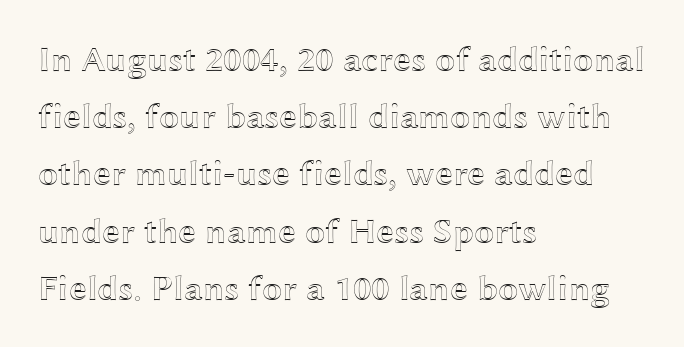
Q: Is the text italic (slanted)? A: No, it is upright.
Q: Is the text underlined? A: No.
Q: How is the paragraph aligned? A: Left-aligned.
Q: Is the spacing between letters normal or unusually wide? A: Normal.
Q: Is the spacing between lines tight, normal or loose? A: Normal.
Q: Width (condensed, normal, or wide)? A: Wide.
Q: x-height? A: Medium.
Q: Monospaced? A: No.
